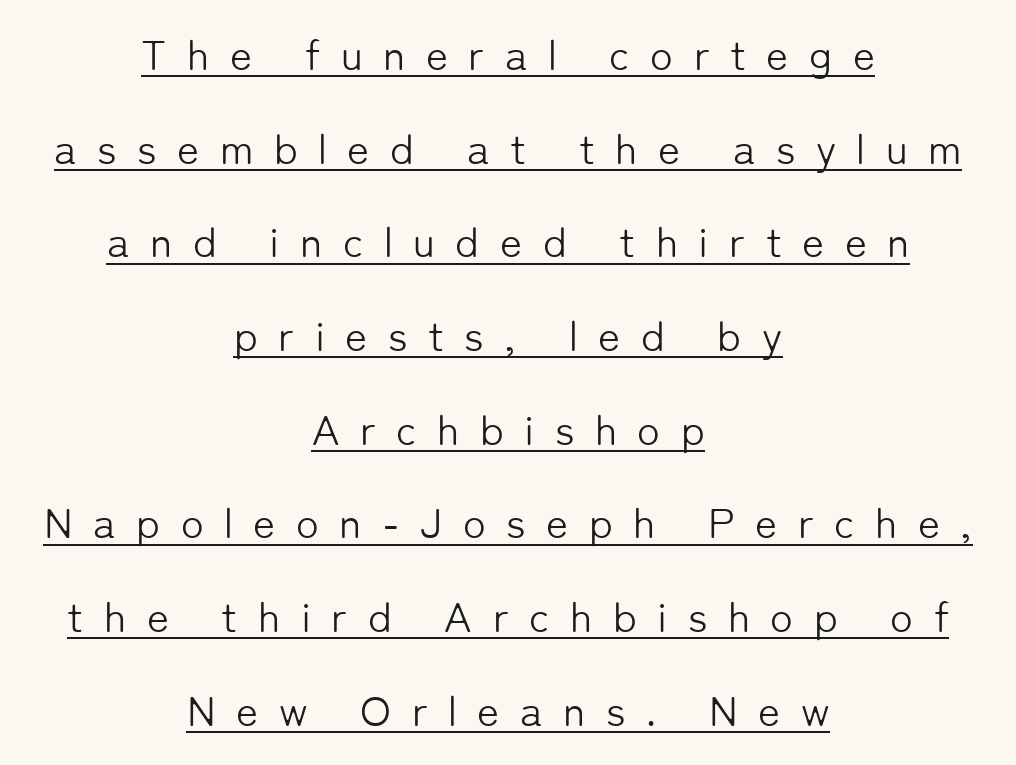
{"serif": "no", "italic": "no", "bold": "no", "weight": "light", "width": "normal", "stroke_contrast": "low", "x_height": "medium", "monospaced": "no", "underline": "yes", "align": "center", "line_spacing": "loose", "line_spacing_ratio": 2.23, "letter_spacing": "wide", "letter_spacing_em": 0.49, "glyph_px": 42}
